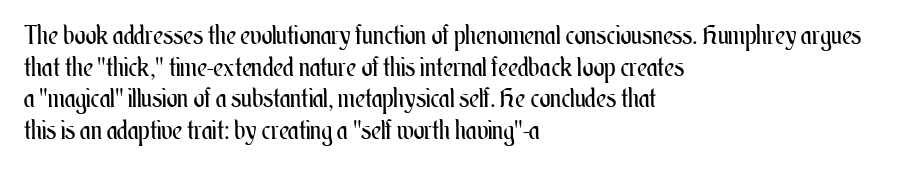
Q: Is the text bold? A: No.
Q: Is the text italic (slanted)? A: No, it is upright.
Q: Is the text underlined? A: No.
Q: How is the paragraph aligned? A: Left-aligned.
Q: Is the spacing between letters normal or unusually wide? A: Normal.
